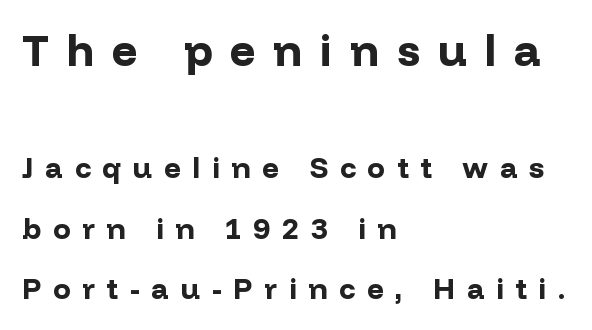
The image shows 44 px bold sans-serif type, upright; set left-aligned, loose line spacing (2.09x), unusually wide letter spacing (+0.41 em), not underlined; the first (top) block is 1.52x larger; low stroke contrast and a medium x-height.
